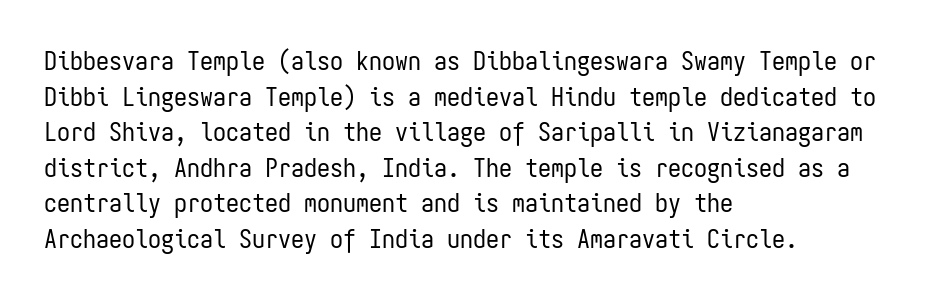
Q: Is the text bold? A: No.
Q: Is the text italic (slanted)? A: No, it is upright.
Q: Is the text underlined? A: No.
Q: How is the paragraph aligned? A: Left-aligned.
Q: Is the spacing between letters normal or unusually wide? A: Normal.
Q: Is the spacing between lines tight, normal or loose? A: Normal.
